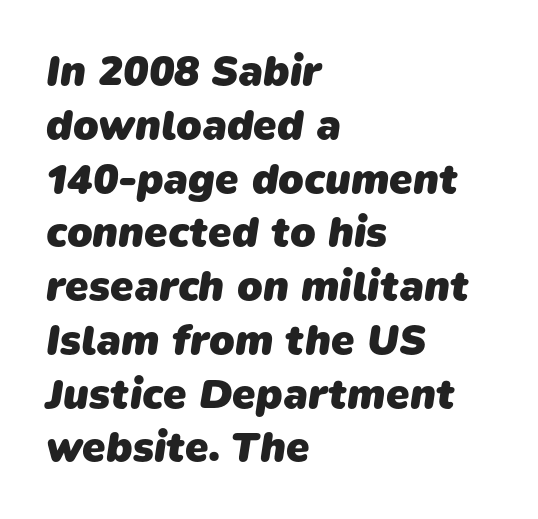
{"serif": "no", "bold": "yes", "weight": "heavy", "width": "normal", "stroke_contrast": "low", "x_height": "medium", "monospaced": "no", "underline": "no", "align": "left", "line_spacing": "normal", "line_spacing_ratio": 1.28, "letter_spacing": "normal", "letter_spacing_em": 0.0, "glyph_px": 42}
